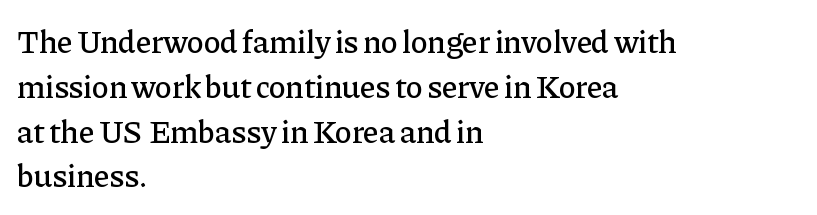
Q: Is the text italic (slanted)? A: No, it is upright.
Q: Is the typeface a serif or a sans-serif typeface? A: Serif.
Q: Is the text underlined? A: No.
Q: How is the paragraph aligned? A: Left-aligned.
Q: Is the spacing between letters normal or unusually wide? A: Normal.
Q: Is the spacing between lines tight, normal or loose? A: Normal.
Q: Width (condensed, normal, or wide)? A: Normal.
Q: Stroke contrast? A: Low.
Q: x-height? A: Medium.
Q: Monospaced? A: No.
